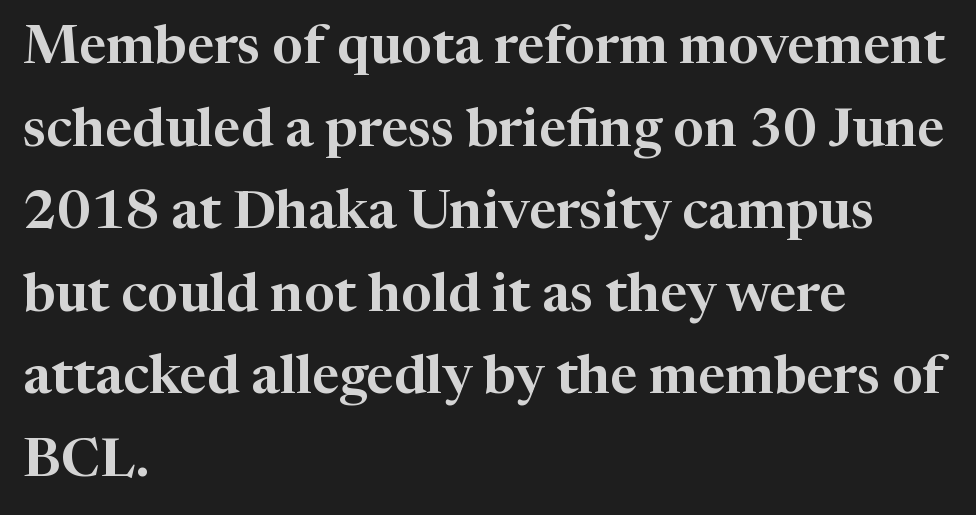
Q: Is the text italic (slanted)? A: No, it is upright.
Q: Is the typeface a serif or a sans-serif typeface? A: Serif.
Q: Is the text underlined? A: No.
Q: How is the paragraph aligned? A: Left-aligned.
Q: Is the spacing between letters normal or unusually wide? A: Normal.
Q: Is the spacing between lines tight, normal or loose? A: Normal.
Q: Width (condensed, normal, or wide)? A: Normal.
Q: Stroke contrast? A: High.
Q: x-height? A: Medium.
Q: Monospaced? A: No.
